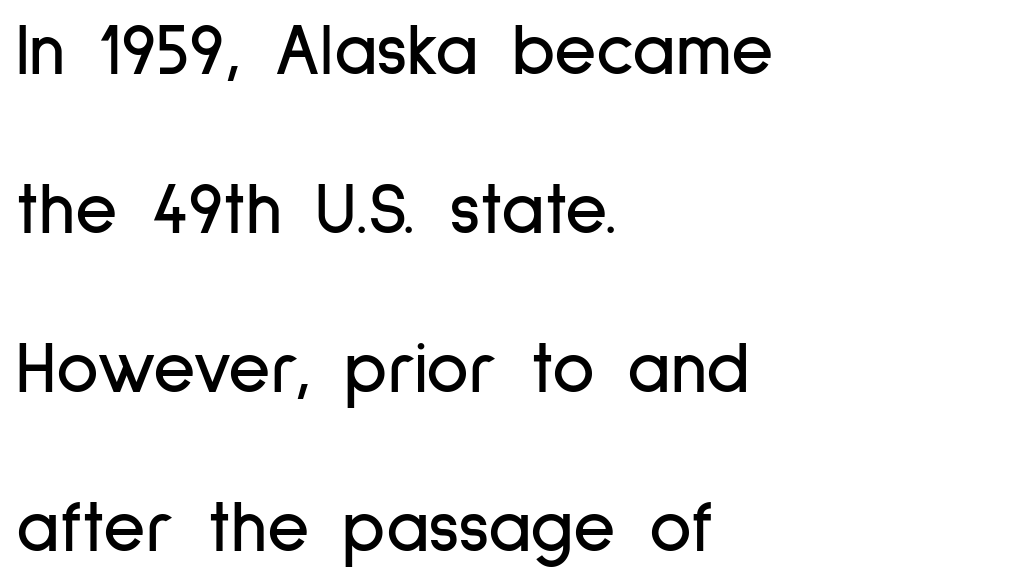
The image shows 73 px condensed sans-serif type, upright; set left-aligned, loose line spacing (2.18x), normal letter spacing, not underlined; low stroke contrast and a medium x-height.
